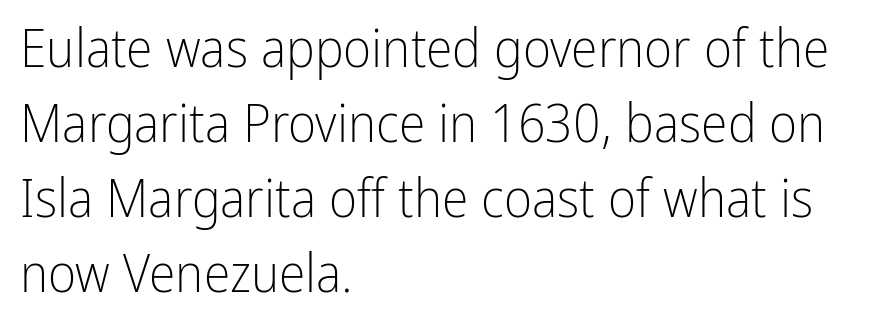
Q: Is the text bold? A: No.
Q: Is the text italic (slanted)? A: No, it is upright.
Q: Is the typeface a serif or a sans-serif typeface? A: Sans-serif.
Q: Is the text underlined? A: No.
Q: How is the paragraph aligned? A: Left-aligned.
Q: Is the spacing between letters normal or unusually wide? A: Normal.
Q: Is the spacing between lines tight, normal or loose? A: Normal.
Q: Width (condensed, normal, or wide)? A: Condensed.
Q: Stroke contrast? A: Low.
Q: x-height? A: Medium.
Q: Monospaced? A: No.
